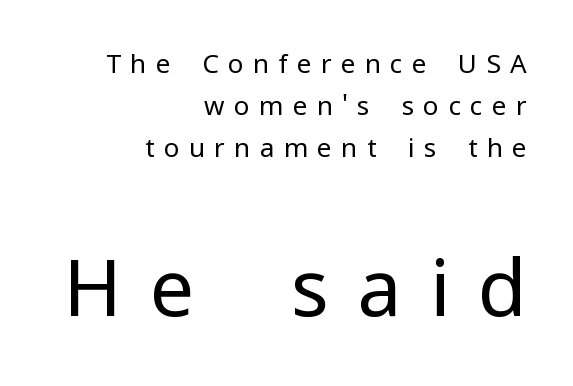
{"serif": "no", "italic": "no", "bold": "no", "weight": "regular", "width": "normal", "stroke_contrast": "low", "x_height": "medium", "monospaced": "no", "underline": "no", "align": "right", "line_spacing": "normal", "line_spacing_ratio": 1.62, "letter_spacing": "wide", "letter_spacing_em": 0.36, "larger_block": "second", "size_ratio": 3.04, "glyph_px": 79}
